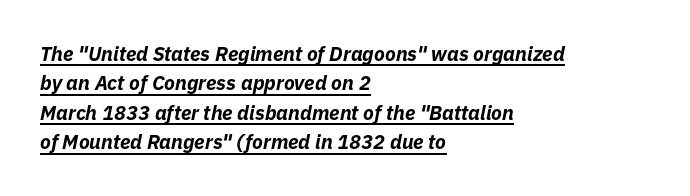
The image shows 20 px bold type, italic (leaning right); set left-aligned, normal line spacing (1.47x), normal letter spacing, underlined.
